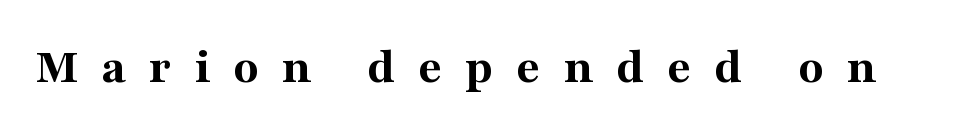
Q: Is the text bold? A: Yes.
Q: Is the text italic (slanted)? A: No, it is upright.
Q: Is the typeface a serif or a sans-serif typeface? A: Serif.
Q: Is the text underlined? A: No.
Q: Is the spacing between letters normal or unusually wide? A: Unusually wide.
Q: Width (condensed, normal, or wide)? A: Normal.
Q: Stroke contrast? A: Medium.
Q: x-height? A: Medium.
Q: Monospaced? A: No.
